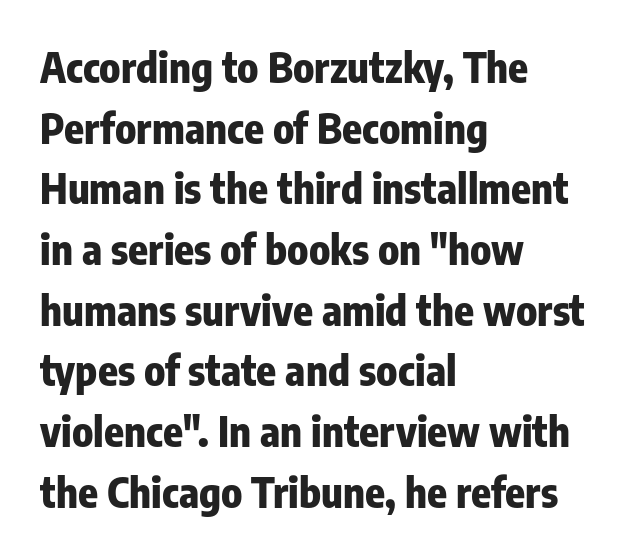
Look at the stroke-to-counter ratio: heavy, a bold. Leftover space on each line is placed entirely after the last word. Only glyphs here, with clear space below each row. Here the glyphs are tracked normally, forming tight word shapes. Italic: no, the glyphs are upright roman.
